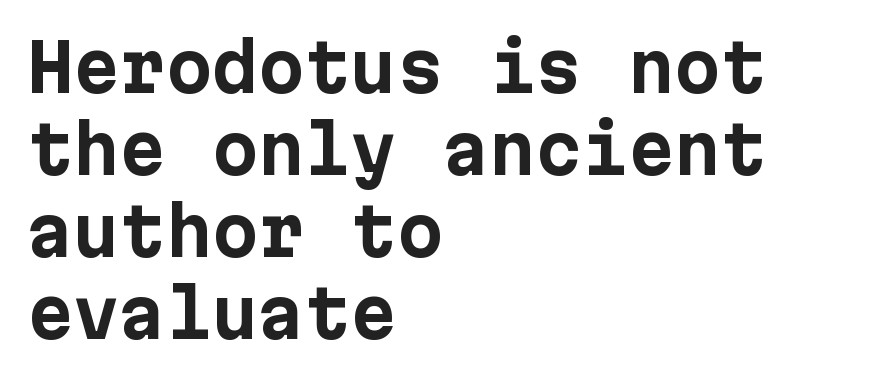
The image shows 66 px bold sans-serif type, upright; set left-aligned, line spacing 1.24x, normal letter spacing, not underlined; low stroke contrast and a medium x-height.
